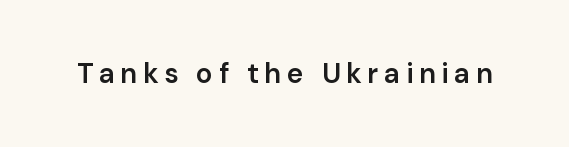
Q: Is the text bold? A: Semi-bold.
Q: Is the text italic (slanted)? A: No, it is upright.
Q: Is the typeface a serif or a sans-serif typeface? A: Sans-serif.
Q: Is the text underlined? A: No.
Q: Is the spacing between letters normal or unusually wide? A: Unusually wide.
Q: Width (condensed, normal, or wide)? A: Normal.
Q: Stroke contrast? A: Low.
Q: x-height? A: Medium.
Q: Monospaced? A: No.
